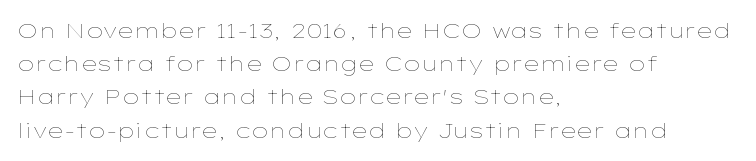
The image shows 21 px text type, upright; set left-aligned, normal line spacing (1.58x), normal letter spacing, not underlined.
